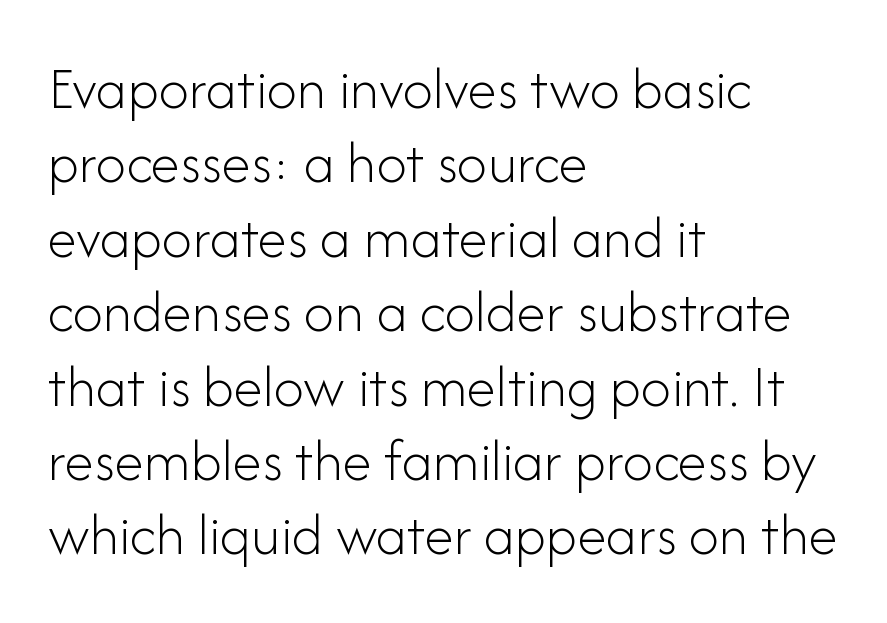
Q: Is the text bold? A: No.
Q: Is the text italic (slanted)? A: No, it is upright.
Q: Is the typeface a serif or a sans-serif typeface? A: Sans-serif.
Q: Is the text underlined? A: No.
Q: How is the paragraph aligned? A: Left-aligned.
Q: Is the spacing between letters normal or unusually wide? A: Normal.
Q: Width (condensed, normal, or wide)? A: Normal.
Q: Stroke contrast? A: Low.
Q: x-height? A: Small.
Q: Monospaced? A: No.
